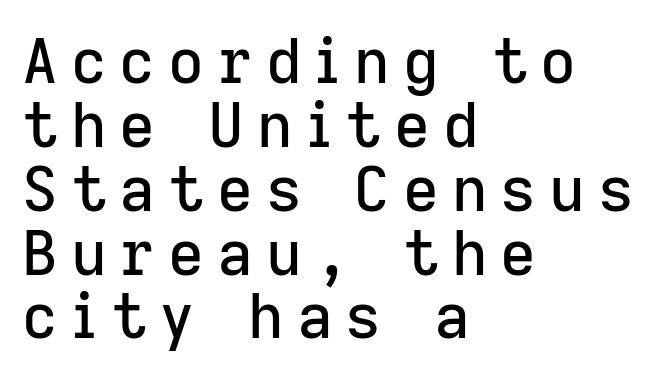
The image shows 62 px sans-serif type, upright; set left-aligned, tight line spacing (1.03x), unusually wide letter spacing (+0.21 em), not underlined; low stroke contrast and a medium x-height.
